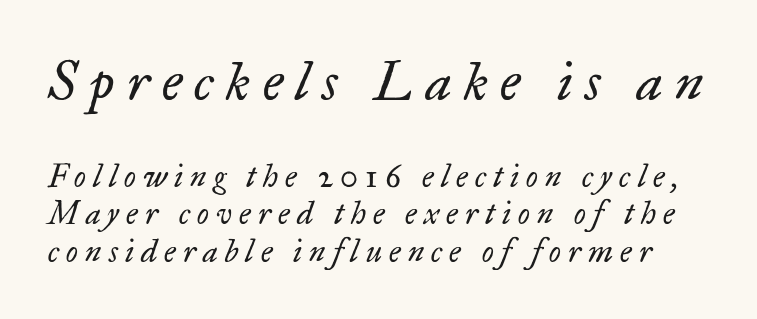
The image shows 54 px regular-weight serif type, italic (leaning right); set line spacing 1.21x, unusually wide letter spacing (+0.23 em), not underlined; the first (top) block is 1.74x larger; low stroke contrast and a small x-height.
